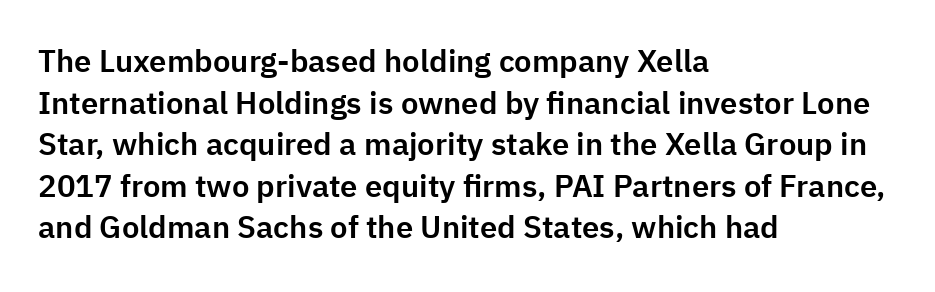
{"serif": "no", "italic": "no", "width": "normal", "stroke_contrast": "low", "x_height": "medium", "monospaced": "no", "underline": "no", "align": "left", "line_spacing": "normal", "line_spacing_ratio": 1.34, "letter_spacing": "normal", "letter_spacing_em": 0.0, "glyph_px": 31}
